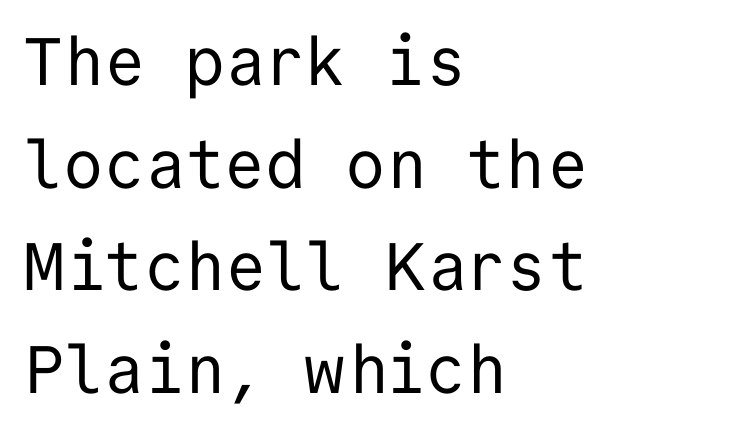
{"serif": "no", "italic": "no", "bold": "no", "weight": "regular", "width": "normal", "stroke_contrast": "low", "x_height": "medium", "monospaced": "yes", "underline": "no", "align": "left", "line_spacing": "normal", "line_spacing_ratio": 1.53, "letter_spacing": "normal", "letter_spacing_em": 0.0, "glyph_px": 67}
